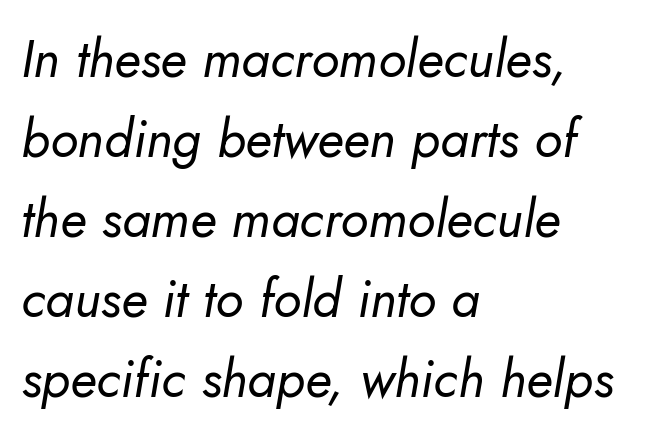
{"italic": "yes", "lean": "right", "slant_degrees": 5, "bold": "no", "weight": "regular", "width": "normal", "stroke_contrast": "low", "x_height": "small", "monospaced": "no", "underline": "no", "align": "left", "line_spacing": "normal", "line_spacing_ratio": 1.54, "letter_spacing": "normal", "letter_spacing_em": 0.0, "glyph_px": 52}
